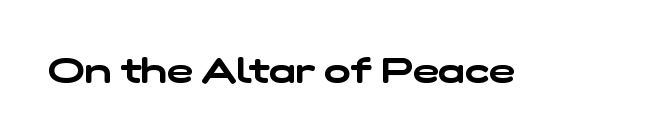
Default kerning and tracking; the words read as compact shapes. The gap between lines stays unmarked. Character widths vary here, with narrow letters taking less room than wide ones. No feet cap the strokes, marking this as sans-serif type.
